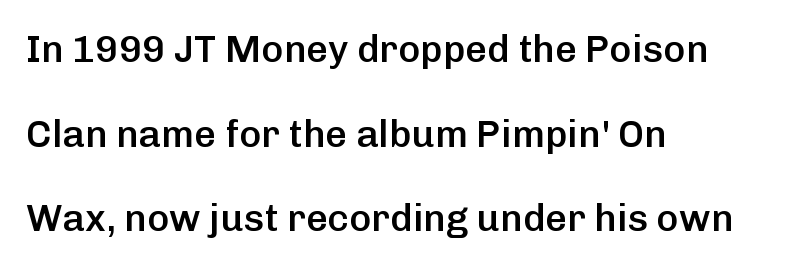
The image shows 38 px semibold sans-serif type, upright; set left-aligned, loose line spacing (2.23x), normal letter spacing, not underlined; low stroke contrast and a medium x-height.
